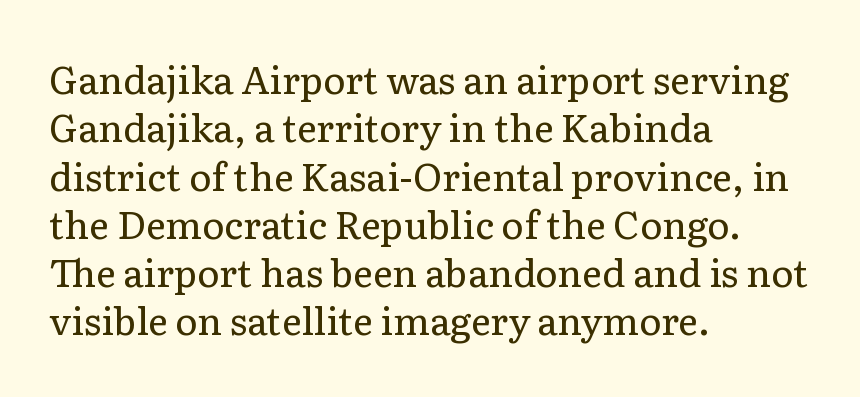
Q: Is the text bold? A: No.
Q: Is the text italic (slanted)? A: No, it is upright.
Q: Is the typeface a serif or a sans-serif typeface? A: Serif.
Q: Is the text underlined? A: No.
Q: How is the paragraph aligned? A: Left-aligned.
Q: Is the spacing between letters normal or unusually wide? A: Normal.
Q: Is the spacing between lines tight, normal or loose? A: Normal.
Q: Width (condensed, normal, or wide)? A: Normal.
Q: Stroke contrast? A: Low.
Q: x-height? A: Medium.
Q: Monospaced? A: No.
